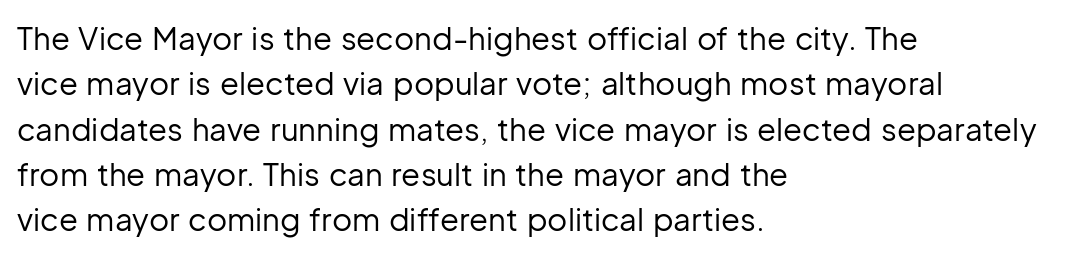
Q: Is the text bold? A: No.
Q: Is the text italic (slanted)? A: No, it is upright.
Q: Is the typeface a serif or a sans-serif typeface? A: Sans-serif.
Q: Is the text underlined? A: No.
Q: How is the paragraph aligned? A: Left-aligned.
Q: Is the spacing between letters normal or unusually wide? A: Normal.
Q: Is the spacing between lines tight, normal or loose? A: Normal.
Q: Width (condensed, normal, or wide)? A: Normal.
Q: Stroke contrast? A: Low.
Q: x-height? A: Medium.
Q: Monospaced? A: No.
